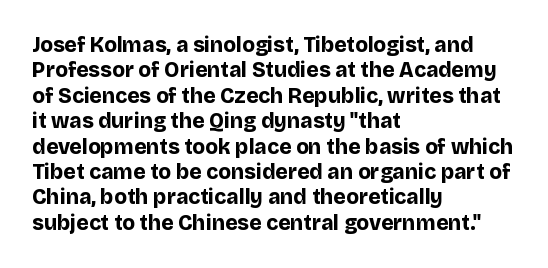
The image shows 21 px bold type, upright; set left-aligned, line spacing 1.21x, normal letter spacing, not underlined.
